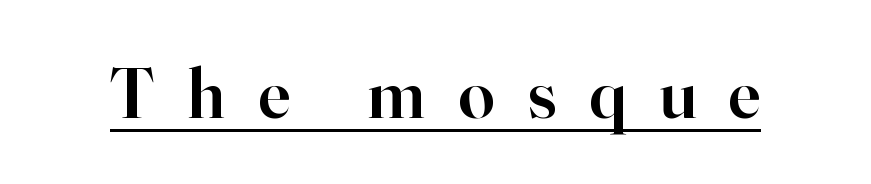
You can see a thin bar hugging the bottom of the glyphs. Letterform terminals end in serifs throughout the passage. Caption: expanded tracking, letters set apart. You could not count columns in this text — the font is proportionally spaced.
